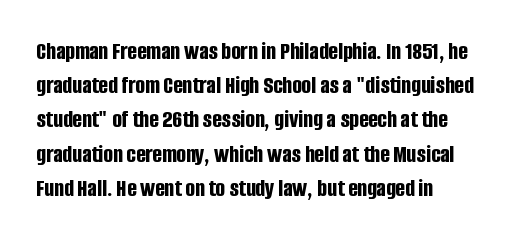
The lines in this sample share a left origin and differ only in where they stop. Summary of vertical rhythm: regular, with standard interline spacing. Italic: no, the glyphs are upright roman. The letterforms sit shoulder to shoulder at normal distance. Set as a true bold cut, around the 700 mark. The baseline area is clear.
